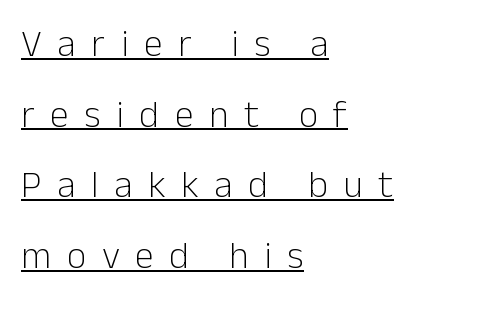
{"serif": "no", "italic": "no", "bold": "no", "weight": "light", "width": "normal", "stroke_contrast": "low", "x_height": "medium", "monospaced": "no", "underline": "yes", "align": "left", "line_spacing_ratio": 1.86, "letter_spacing": "wide", "letter_spacing_em": 0.41, "glyph_px": 38}
